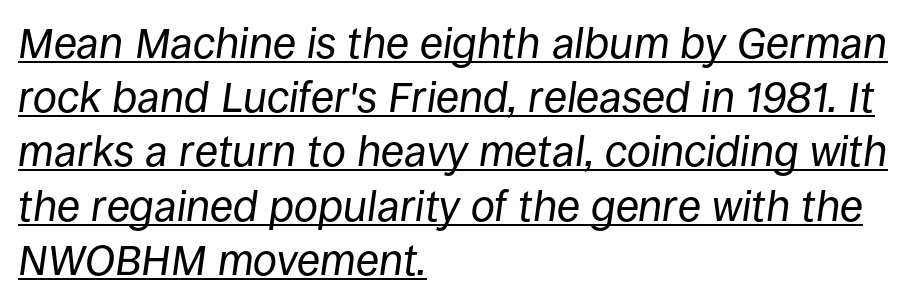
A typesetter would call this proportional, since set widths differ per character. The face used here appears with an underline applied. Standard letterfit; no display-style spreading of the glyphs. Reading down the block, your eye returns to a fixed left position each line.
